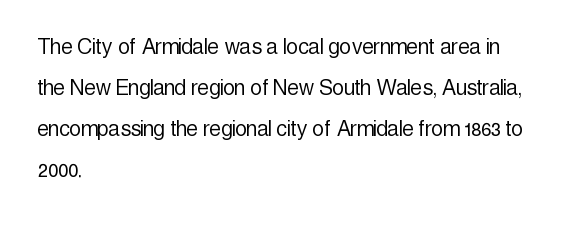
The image shows 26 px text type, upright; set left-aligned, normal line spacing (1.58x), normal letter spacing, not underlined.
